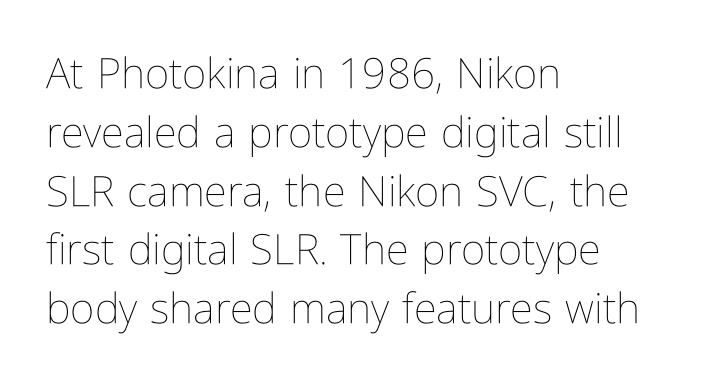
Weight: in the light-to-regular range. Note the varied advance widths — an 'i' is clearly narrower than an 'm'. Evenly set lines give the paragraph a standard silhouette. The gap between lines stays unmarked. This rendering leaves character spacing at its baseline value. Leftover space on each line is placed entirely after the last word.
